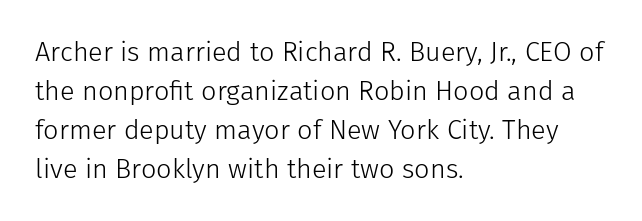
The image shows 27 px text type, upright; set left-aligned, normal line spacing (1.44x), normal letter spacing, not underlined.
